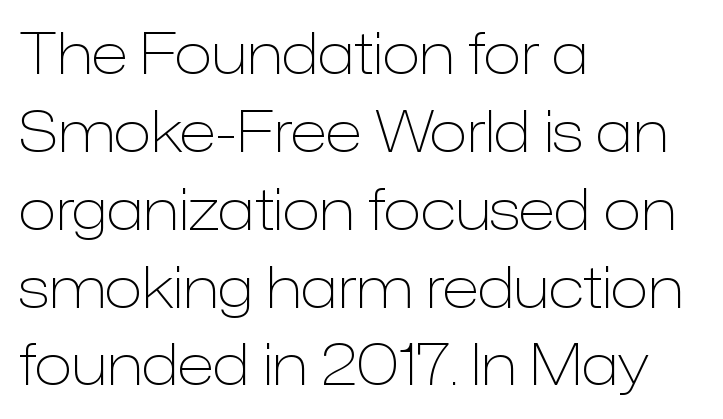
Has an underline been added? It has not. The vertical gap from one line to the next is medium. Standard letterfit; no display-style spreading of the glyphs. Italic: no, the glyphs are upright roman. Each stroke keeps to a modest, everyday thickness or less.
